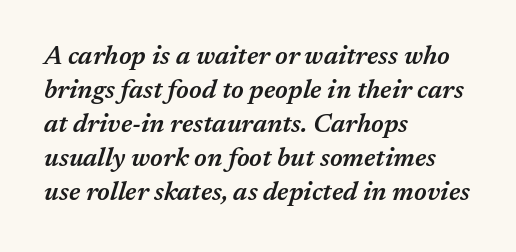
{"italic": "yes", "lean": "right", "slant_degrees": 17, "bold": "semi", "underline": "no", "align": "left", "line_spacing": "normal", "line_spacing_ratio": 1.31, "letter_spacing": "normal", "letter_spacing_em": 0.0, "glyph_px": 26}
